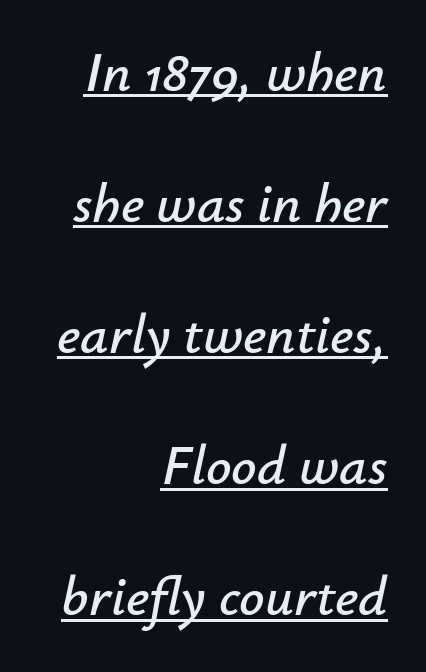
{"italic": "yes", "lean": "right", "slant_degrees": 12, "width": "normal", "stroke_contrast": "low", "x_height": "small", "monospaced": "no", "underline": "yes", "align": "right", "line_spacing": "loose", "line_spacing_ratio": 2.34, "letter_spacing": "normal", "letter_spacing_em": 0.0, "glyph_px": 56}
